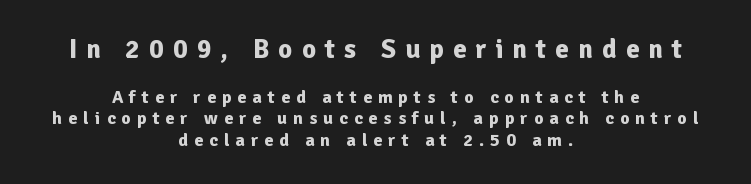
{"italic": "no", "bold": "yes", "underline": "no", "align": "center", "line_spacing_ratio": 1.19, "letter_spacing": "wide", "letter_spacing_em": 0.34, "larger_block": "first", "size_ratio": 1.5, "glyph_px": 27}
